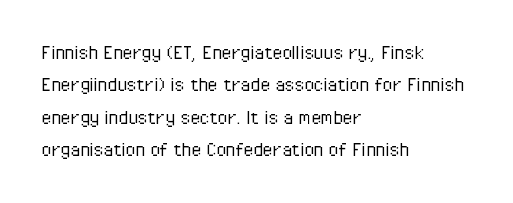
Q: Is the text bold? A: No.
Q: Is the text italic (slanted)? A: No, it is upright.
Q: Is the text underlined? A: No.
Q: How is the paragraph aligned? A: Left-aligned.
Q: Is the spacing between letters normal or unusually wide? A: Normal.
Q: Is the spacing between lines tight, normal or loose? A: Normal.
